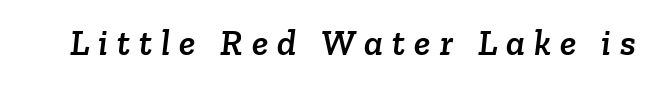
Descender tails drop into unmarked territory. The tracking reads as deliberately expanded to a designer's eye. Observe the serifs anchoring each vertical stroke in this sample. Each letter keeps its own natural width here, so spacing adapts to shape.
